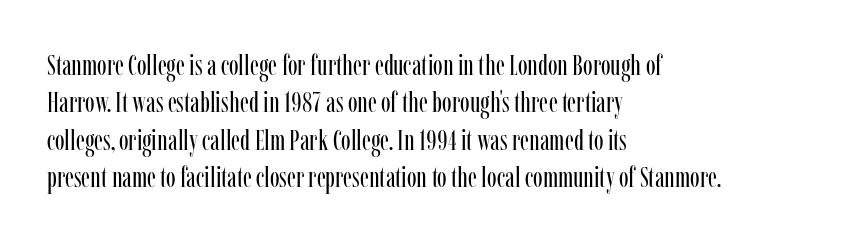
Font category for this specimen: serif. All the whitespace from short lines collects on the right. Do the letters lean? They stand straight. Unmarked baselines from the first word to the last.
